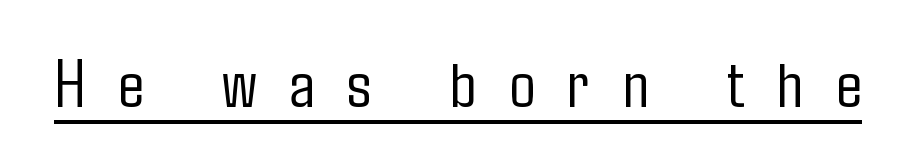
{"serif": "no", "italic": "no", "bold": "no", "weight": "light", "width": "condensed", "stroke_contrast": "low", "x_height": "medium", "monospaced": "no", "underline": "yes", "letter_spacing": "wide", "letter_spacing_em": 0.47, "glyph_px": 69}
